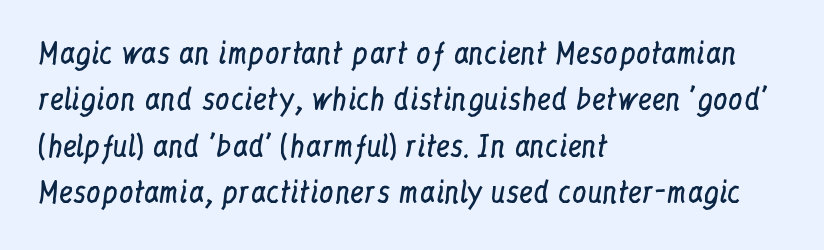
Q: Is the text bold? A: No.
Q: Is the text italic (slanted)? A: Yes.
Q: Is the typeface a serif or a sans-serif typeface? A: Serif.
Q: Is the text underlined? A: No.
Q: How is the paragraph aligned? A: Left-aligned.
Q: Is the spacing between letters normal or unusually wide? A: Normal.
Q: Is the spacing between lines tight, normal or loose? A: Normal.
Q: Width (condensed, normal, or wide)? A: Condensed.
Q: Stroke contrast? A: Low.
Q: x-height? A: Medium.
Q: Monospaced? A: No.
